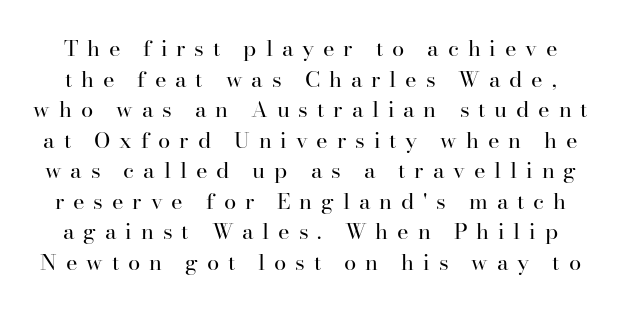
Q: Is the text bold? A: No.
Q: Is the text italic (slanted)? A: No, it is upright.
Q: Is the text underlined? A: No.
Q: Is the spacing between letters normal or unusually wide? A: Unusually wide.
Q: Is the spacing between lines tight, normal or loose? A: Normal.
